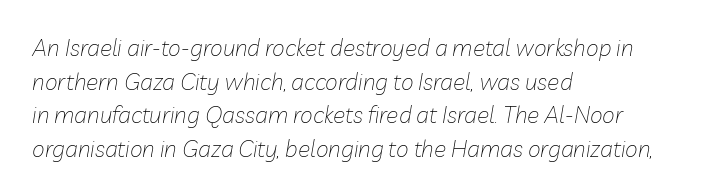
Q: Is the text bold? A: No.
Q: Is the text italic (slanted)? A: Yes, it leans right by about 10 degrees.
Q: Is the text underlined? A: No.
Q: How is the paragraph aligned? A: Left-aligned.
Q: Is the spacing between letters normal or unusually wide? A: Normal.
Q: Is the spacing between lines tight, normal or loose? A: Normal.
